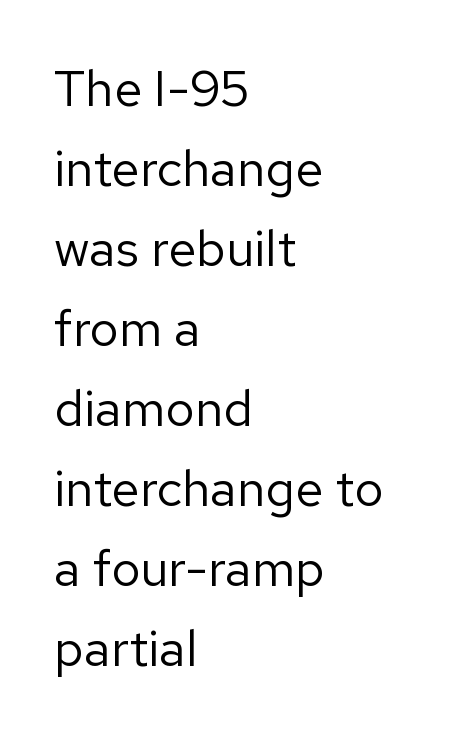
Q: Is the text bold? A: No.
Q: Is the text italic (slanted)? A: No, it is upright.
Q: Is the typeface a serif or a sans-serif typeface? A: Sans-serif.
Q: Is the text underlined? A: No.
Q: How is the paragraph aligned? A: Left-aligned.
Q: Is the spacing between letters normal or unusually wide? A: Normal.
Q: Is the spacing between lines tight, normal or loose? A: Normal.
Q: Width (condensed, normal, or wide)? A: Normal.
Q: Stroke contrast? A: Low.
Q: x-height? A: Medium.
Q: Monospaced? A: No.
